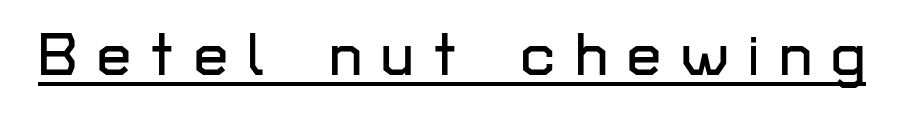
The image shows 61 px sans-serif type, upright; set unusually wide letter spacing (+0.32 em), underlined; low stroke contrast and a medium x-height.
